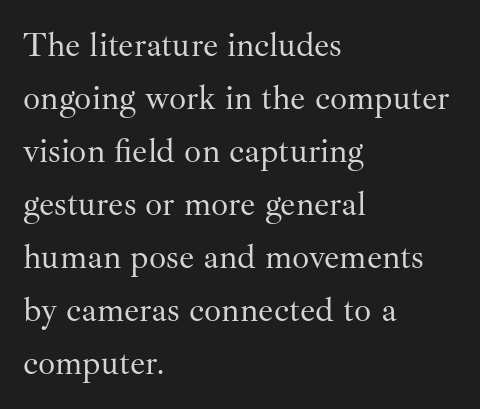
A normal amount of white space separates one row of letters from the next. A serif font was chosen for this passage. Beneath every word, the page is bare. This sample uses plain, unmodified letter spacing.
